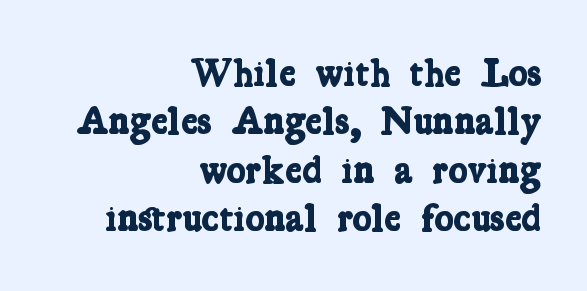
Q: Is the text bold? A: Yes.
Q: Is the typeface a serif or a sans-serif typeface? A: Serif.
Q: Is the text underlined? A: No.
Q: How is the paragraph aligned? A: Right-aligned.
Q: Is the spacing between letters normal or unusually wide? A: Normal.
Q: Width (condensed, normal, or wide)? A: Condensed.
Q: Stroke contrast? A: Low.
Q: x-height? A: Medium.
Q: Monospaced? A: No.
